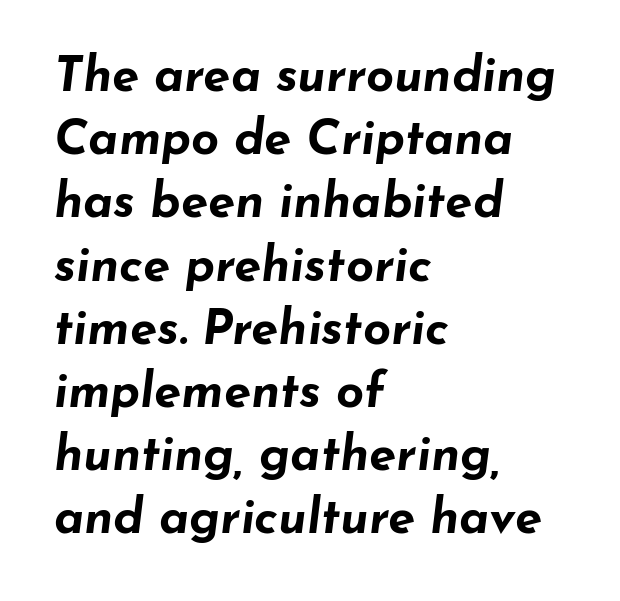
{"italic": "yes", "lean": "right", "slant_degrees": 7, "bold": "yes", "weight": "bold", "width": "wide", "stroke_contrast": "low", "x_height": "small", "monospaced": "no", "underline": "no", "align": "left", "line_spacing": "normal", "line_spacing_ratio": 1.29, "letter_spacing": "normal", "letter_spacing_em": 0.0, "glyph_px": 49}
